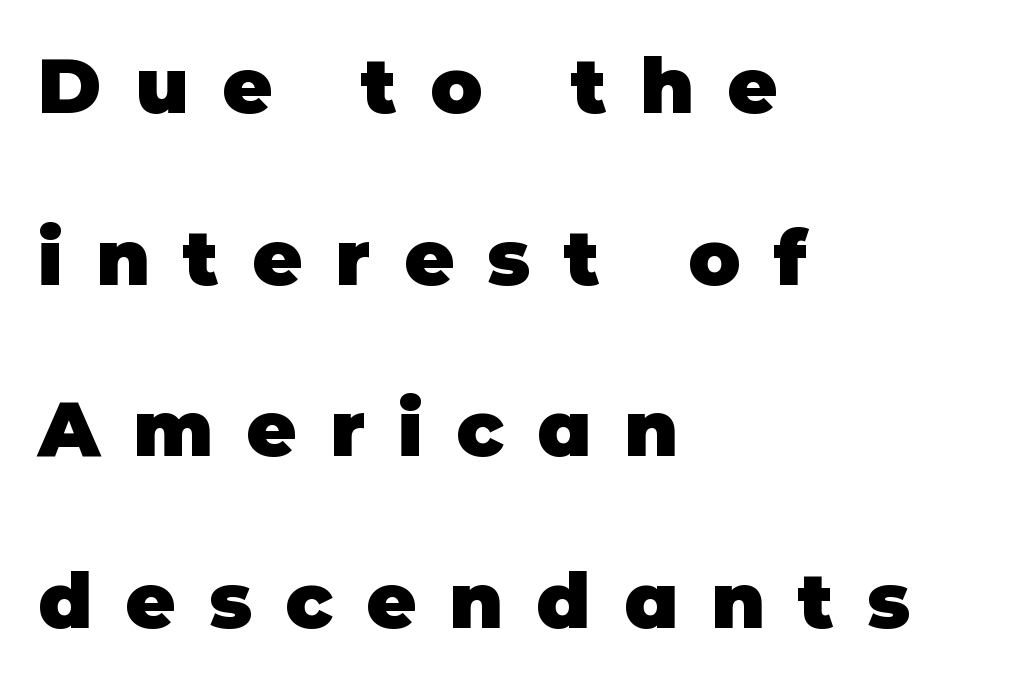
Q: Is the text bold? A: Yes.
Q: Is the text italic (slanted)? A: No, it is upright.
Q: Is the typeface a serif or a sans-serif typeface? A: Sans-serif.
Q: Is the text underlined? A: No.
Q: How is the paragraph aligned? A: Left-aligned.
Q: Is the spacing between letters normal or unusually wide? A: Unusually wide.
Q: Is the spacing between lines tight, normal or loose? A: Loose.
Q: Width (condensed, normal, or wide)? A: Normal.
Q: Stroke contrast? A: Low.
Q: x-height? A: Large.
Q: Monospaced? A: No.
